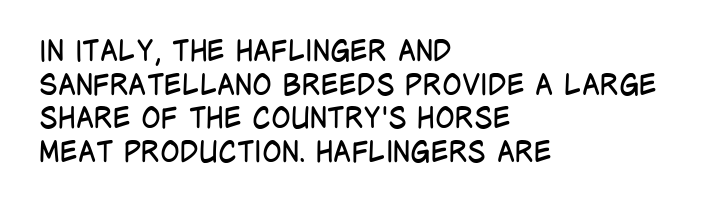
The image shows 29 px regular-weight, condensed sans-serif type, upright; set left-aligned, line spacing 1.16x, normal letter spacing, not underlined; low stroke contrast and a large x-height.
